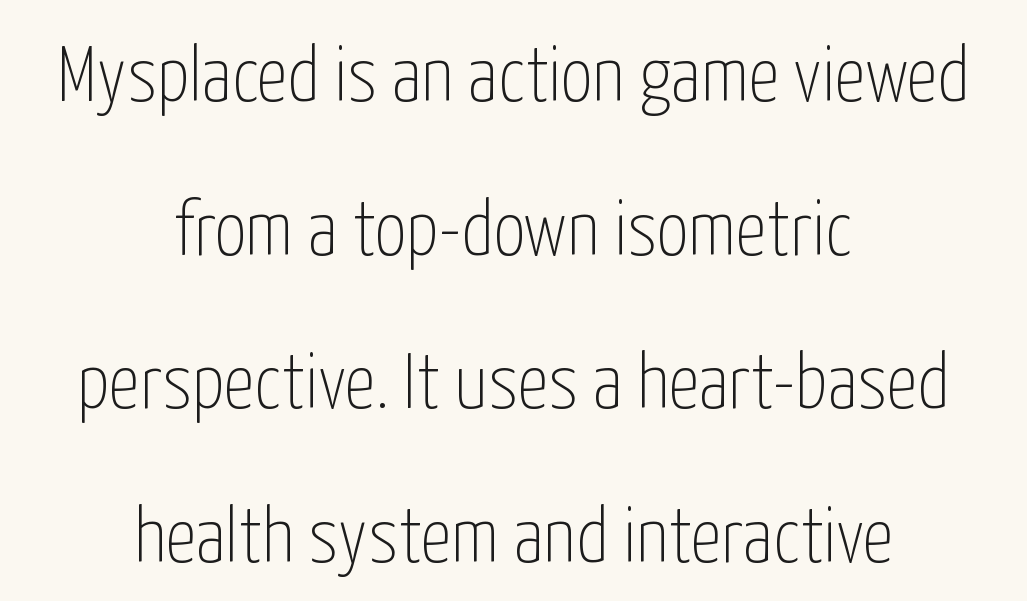
{"serif": "no", "italic": "no", "bold": "no", "weight": "thin", "width": "condensed", "stroke_contrast": "low", "x_height": "medium", "monospaced": "no", "underline": "no", "align": "center", "line_spacing": "loose", "line_spacing_ratio": 1.97, "letter_spacing": "normal", "letter_spacing_em": 0.0, "glyph_px": 78}
